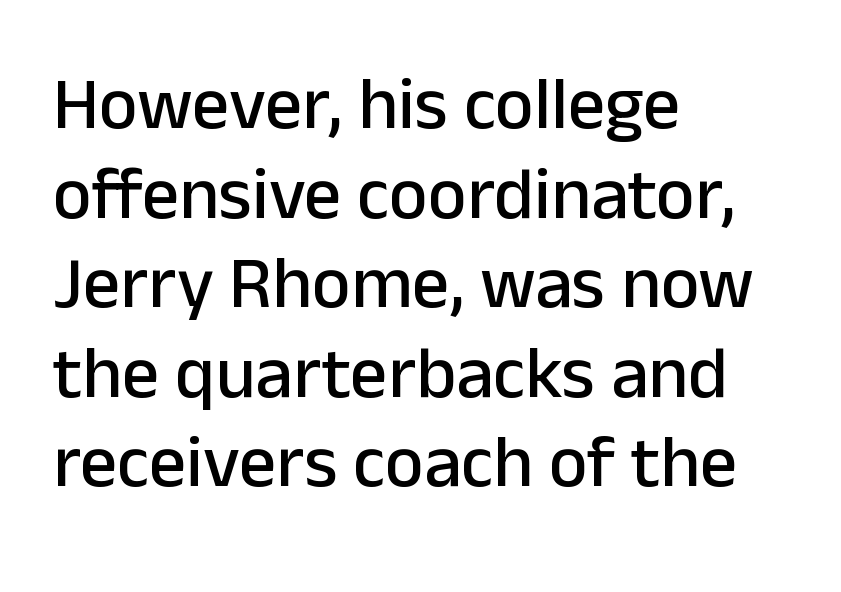
The image shows 74 px sans-serif type, upright; set left-aligned, line spacing 1.21x, normal letter spacing, not underlined; low stroke contrast and a medium x-height.
